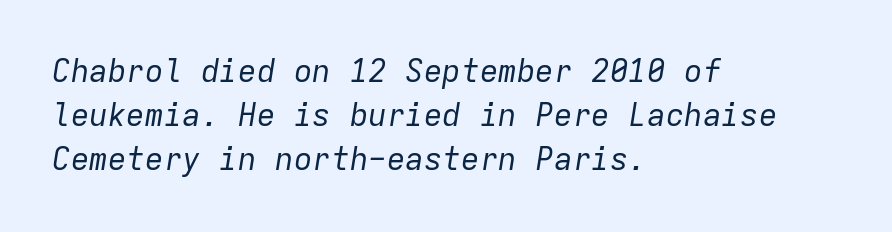
Lines of text with bare space underneath. Compared with a typical body face, this is equally light or lighter still. Looking at the ascenders, they clearly lean. In CSS terms this would be text-align: left.
